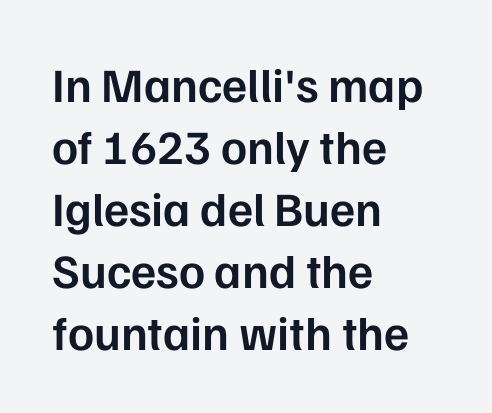
Are there feet on the stems? There aren't — it's a sans. Designer's note — italics off, roman on. Students, note that the glyphs here touch the page at normal intervals. You could not count columns in this text — the font is proportionally spaced. Line spacing here is normal.
